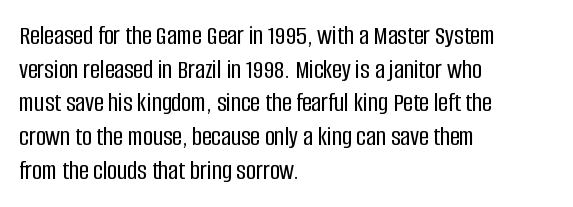
Q: Is the text italic (slanted)? A: No, it is upright.
Q: Is the text underlined? A: No.
Q: How is the paragraph aligned? A: Left-aligned.
Q: Is the spacing between letters normal or unusually wide? A: Normal.
Q: Is the spacing between lines tight, normal or loose? A: Normal.
